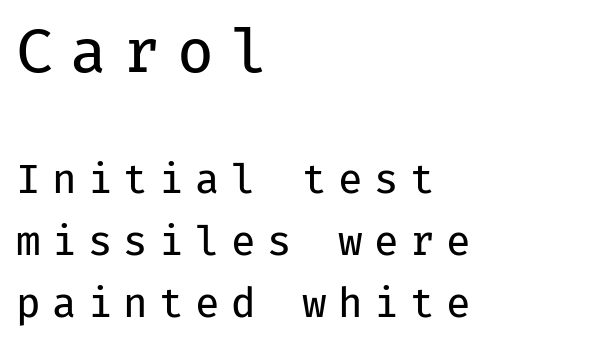
Q: Is the text bold? A: No.
Q: Is the text italic (slanted)? A: No, it is upright.
Q: Is the typeface a serif or a sans-serif typeface? A: Sans-serif.
Q: Is the text underlined? A: No.
Q: How is the paragraph aligned? A: Left-aligned.
Q: Is the spacing between letters normal or unusually wide? A: Unusually wide.
Q: Is the spacing between lines tight, normal or loose? A: Normal.
Q: Which block of text is set in a larger size, the first (top) or the second (bottom)? A: The first (top) one.
Q: Width (condensed, normal, or wide)? A: Normal.
Q: Stroke contrast? A: Low.
Q: x-height? A: Medium.
Q: Monospaced? A: Yes.
